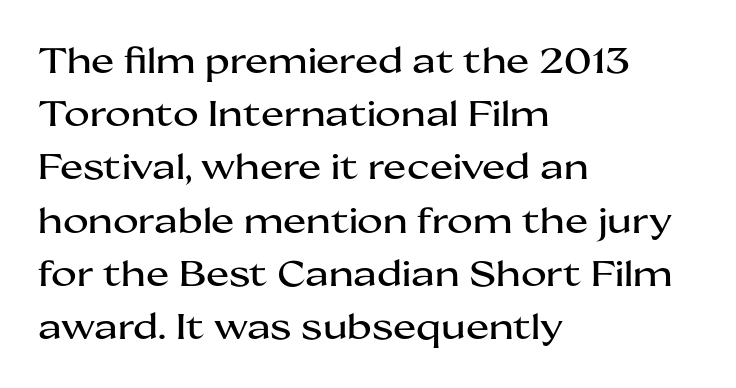
The image shows 35 px wide type, upright; set left-aligned, normal line spacing (1.52x), normal letter spacing, not underlined; medium stroke contrast and a medium x-height.
